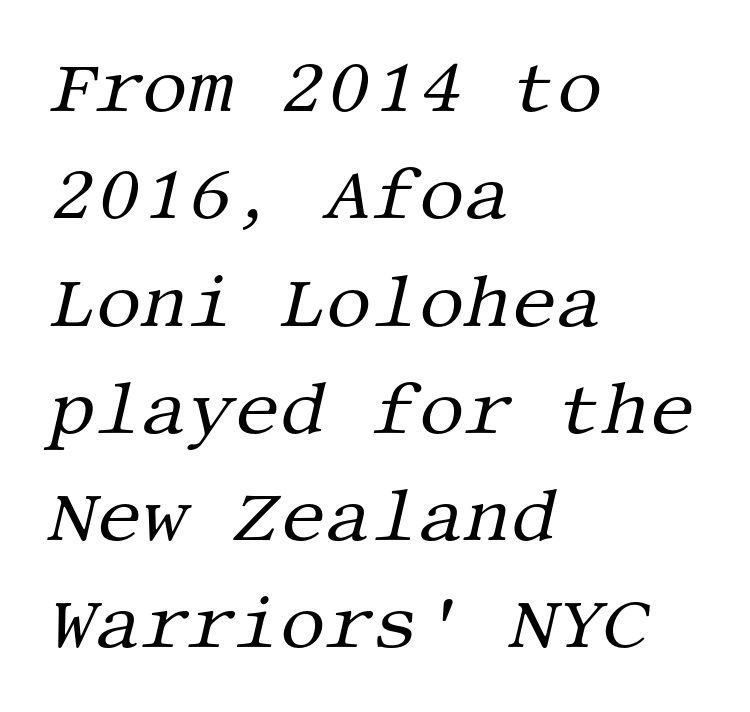
Q: Is the text bold? A: No.
Q: Is the text italic (slanted)? A: Yes, it leans right by about 13 degrees.
Q: Is the typeface a serif or a sans-serif typeface? A: Serif.
Q: Is the text underlined? A: No.
Q: How is the paragraph aligned? A: Left-aligned.
Q: Is the spacing between letters normal or unusually wide? A: Normal.
Q: Is the spacing between lines tight, normal or loose? A: Normal.
Q: Width (condensed, normal, or wide)? A: Normal.
Q: Stroke contrast? A: Medium.
Q: x-height? A: Large.
